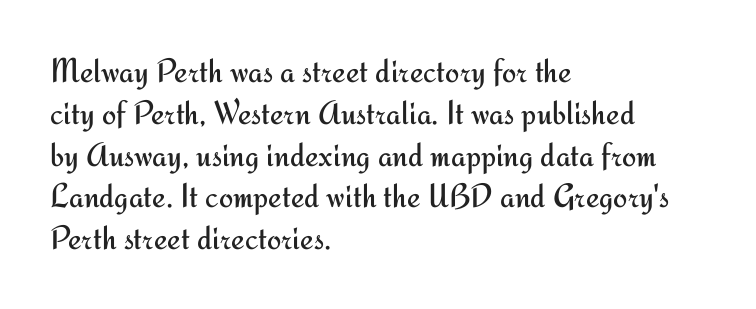
The face used here is rendered with its standard letterfit. Notice how the passage keeps a crisp vertical edge on the left only. Looks like regular typesetting: each glyph gets only the width it needs. No heavy texture on the line: the type isn't bold. Only glyphs here, with clear space below each row. Rendered with straight, roman letterforms.
